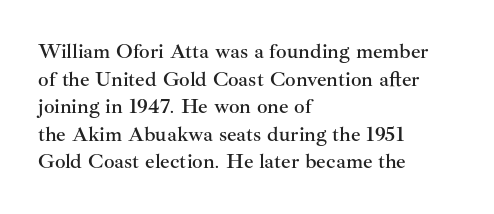
Q: Is the text italic (slanted)? A: No, it is upright.
Q: Is the text underlined? A: No.
Q: How is the paragraph aligned? A: Left-aligned.
Q: Is the spacing between letters normal or unusually wide? A: Normal.
Q: Is the spacing between lines tight, normal or loose? A: Normal.
